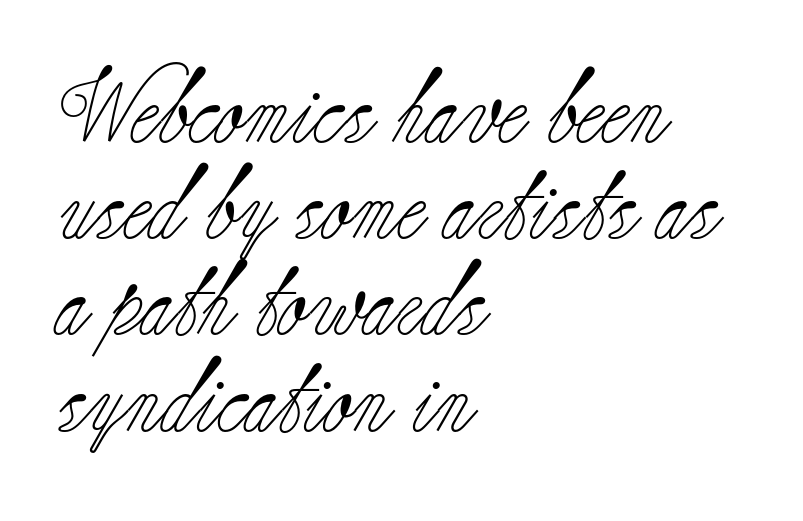
The image shows 74 px light serif type; set left-aligned, normal line spacing (1.3x), normal letter spacing, not underlined; low stroke contrast and a small x-height.
